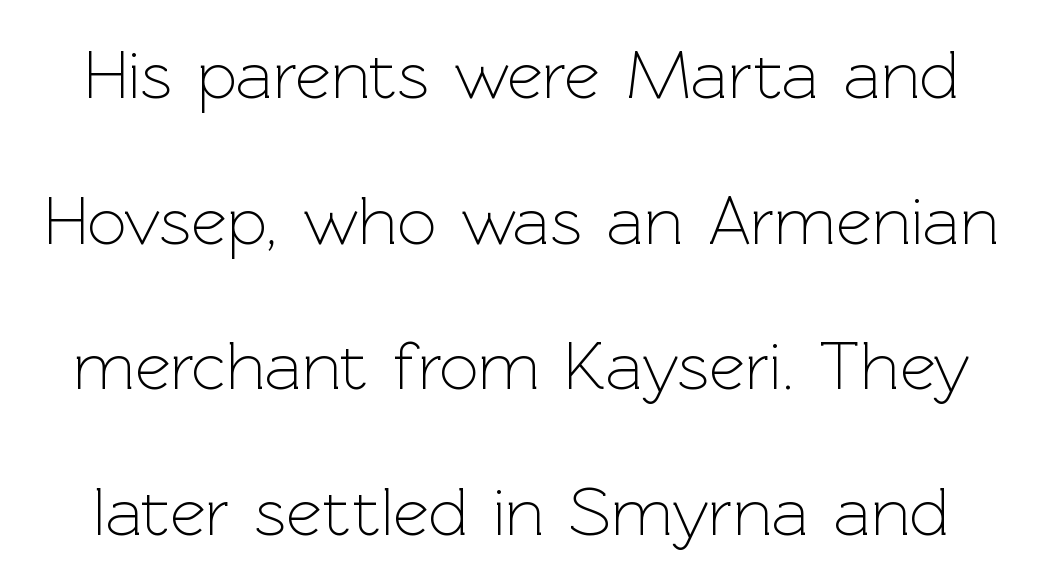
The image shows 69 px light sans-serif type, upright; set loose line spacing (2.11x), normal letter spacing, not underlined; a medium x-height.
